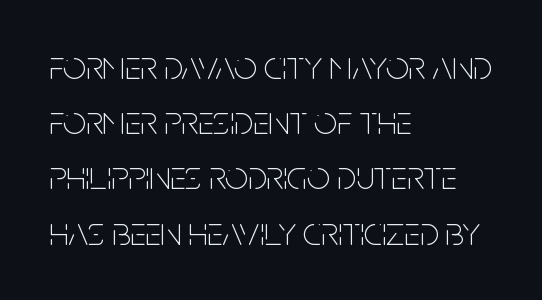
The image shows 40 px thin, condensed sans-serif type, upright; set left-aligned, normal line spacing (1.38x), normal letter spacing, not underlined; low stroke contrast and a large x-height.
